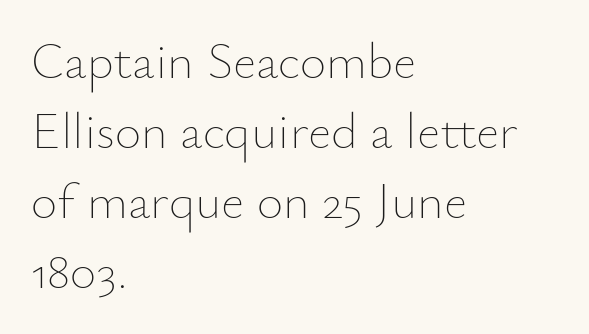
{"italic": "no", "bold": "no", "weight": "thin", "width": "normal", "stroke_contrast": "low", "x_height": "small", "monospaced": "no", "underline": "no", "align": "left", "line_spacing": "normal", "line_spacing_ratio": 1.37, "letter_spacing": "normal", "letter_spacing_em": 0.0, "glyph_px": 51}
